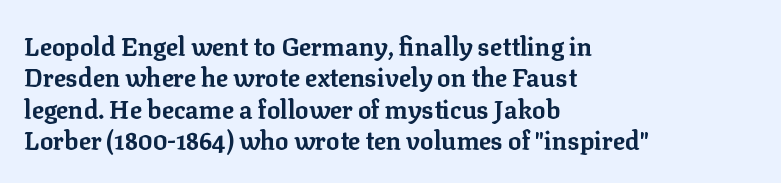
Horizontal alignment here is leftward, the default for most running prose. These lines were composed using upright roman letters. Quick note: underline off. Words appear dense and cohesive because spacing is normal. Honestly, the row spacing looks completely unremarkable. Heft: maximum for text — a bold.
